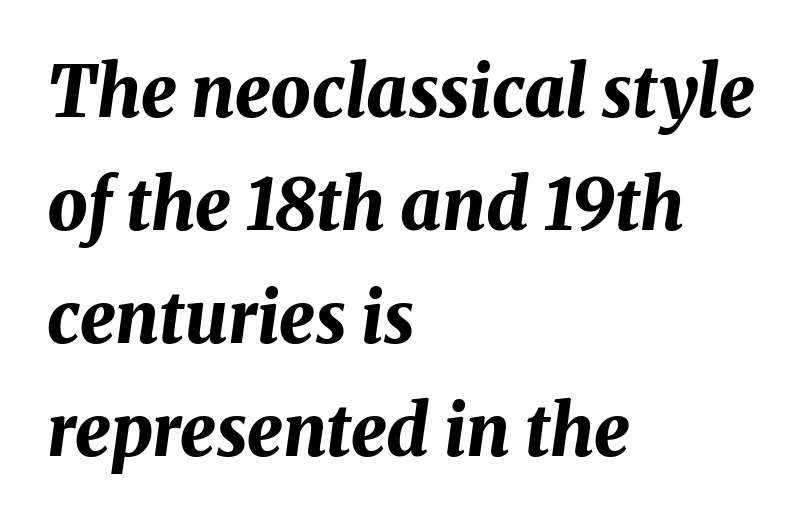
The image shows 71 px bold type, italic (leaning right); set left-aligned, normal line spacing (1.59x), normal letter spacing, not underlined; medium stroke contrast and a medium x-height.
